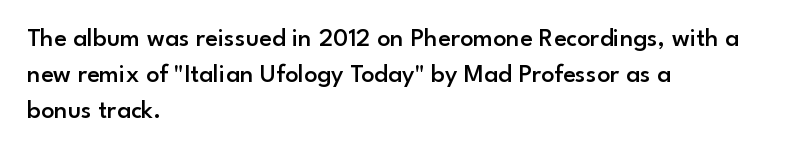
The image shows 26 px text type, upright; set left-aligned, normal line spacing (1.39x), normal letter spacing, not underlined.
